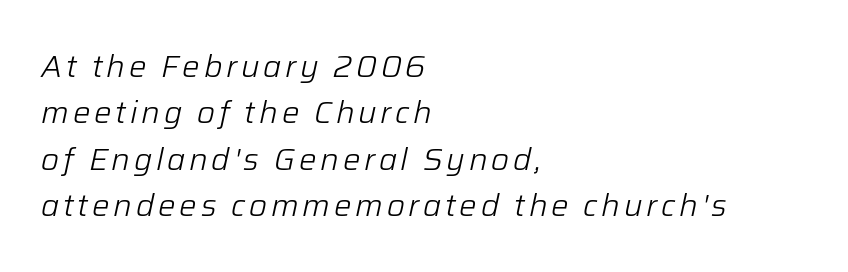
Q: Is the text bold? A: No.
Q: Is the text italic (slanted)? A: Yes, it leans right by about 12 degrees.
Q: Is the text underlined? A: No.
Q: How is the paragraph aligned? A: Left-aligned.
Q: Is the spacing between lines tight, normal or loose? A: Normal.
Q: Width (condensed, normal, or wide)? A: Normal.
Q: Stroke contrast? A: Low.
Q: x-height? A: Medium.
Q: Monospaced? A: No.
